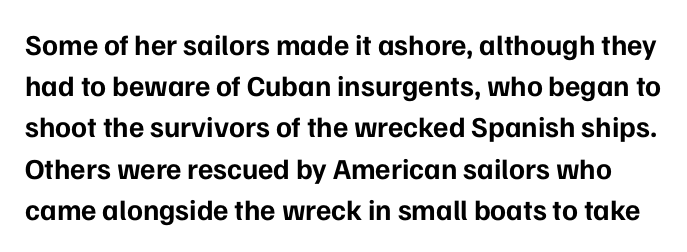
{"serif": "no", "italic": "no", "bold": "yes", "weight": "bold", "width": "normal", "stroke_contrast": "low", "x_height": "medium", "monospaced": "no", "underline": "no", "line_spacing": "normal", "line_spacing_ratio": 1.42, "letter_spacing": "normal", "letter_spacing_em": 0.0, "glyph_px": 29}
